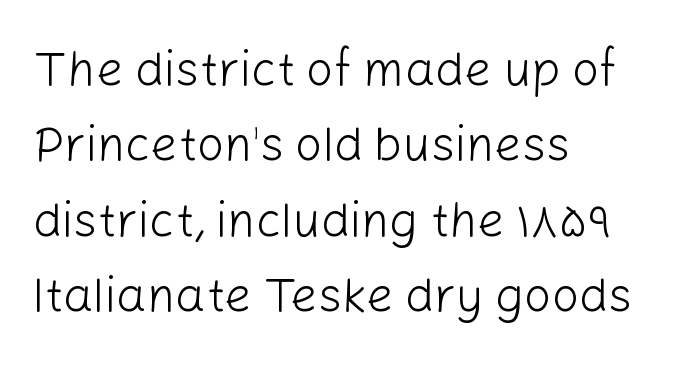
{"serif": "no", "italic": "no", "bold": "no", "weight": "light", "width": "normal", "stroke_contrast": "low", "x_height": "medium", "monospaced": "no", "underline": "no", "align": "left", "line_spacing": "normal", "line_spacing_ratio": 1.57, "letter_spacing": "normal", "letter_spacing_em": 0.0, "glyph_px": 48}
